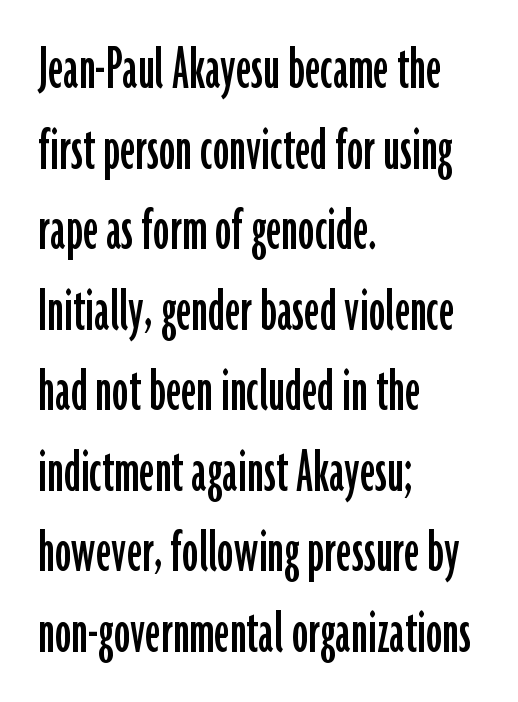
Q: Is the text italic (slanted)? A: No, it is upright.
Q: Is the typeface a serif or a sans-serif typeface? A: Sans-serif.
Q: Is the text underlined? A: No.
Q: How is the paragraph aligned? A: Left-aligned.
Q: Is the spacing between letters normal or unusually wide? A: Normal.
Q: Width (condensed, normal, or wide)? A: Condensed.
Q: Stroke contrast? A: Low.
Q: x-height? A: Medium.
Q: Monospaced? A: No.
